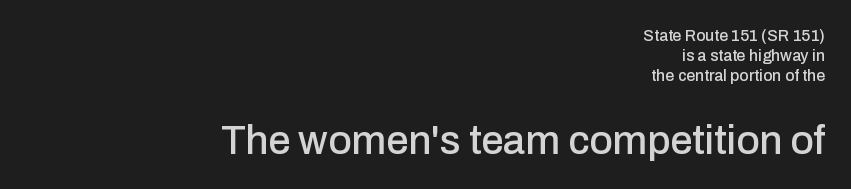
Characters remain perfectly vertical along every line. The letters advance in unequal steps, a hallmark of proportional type. The glyphs are unaccompanied by any horizontal stroke below them. Words appear dense and cohesive because spacing is normal. Character size in the trailing block exceeds that of the leading block. The font family rendered here belongs to the sans-serif group.
